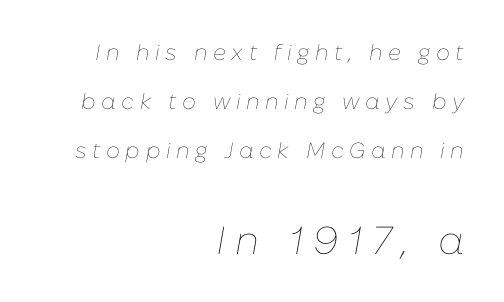
Q: Is the text bold? A: No.
Q: Is the text italic (slanted)? A: Yes, it leans right by about 10 degrees.
Q: Is the text underlined? A: No.
Q: How is the paragraph aligned? A: Right-aligned.
Q: Is the spacing between letters normal or unusually wide? A: Unusually wide.
Q: Is the spacing between lines tight, normal or loose? A: Loose.
Q: Which block of text is set in a larger size, the first (top) or the second (bottom)? A: The second (bottom) one.
Q: Width (condensed, normal, or wide)? A: Normal.
Q: Stroke contrast? A: Low.
Q: x-height? A: Medium.
Q: Monospaced? A: No.
